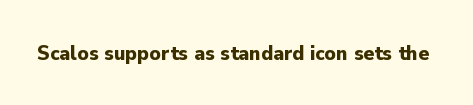
{"italic": "no", "bold": "yes", "underline": "no", "letter_spacing": "normal", "letter_spacing_em": 0.0, "glyph_px": 22}
